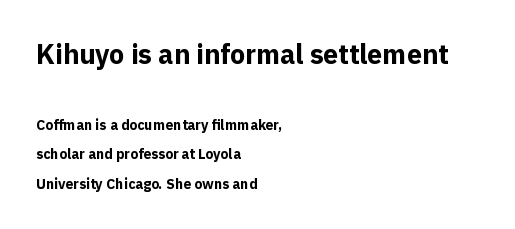
Heft: maximum for text — a bold. A typesetter would call this zero additional tracking. Two sizes are in play, and the larger belongs to the first block. Regarding leading, the lines here are spaced well apart.
